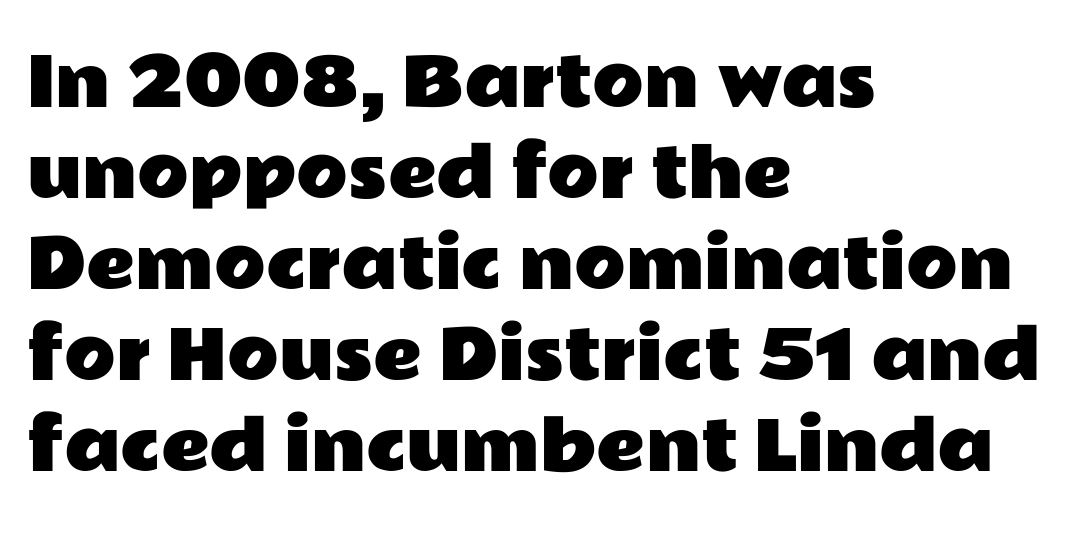
Tracking here is standard; glyphs follow each other at the usual distance. Any mark beneath the type? The region is blank. A typesetter would label this face a sans. Layout note: lines flush left. Normally led — the rows are evenly, conventionally spaced.
